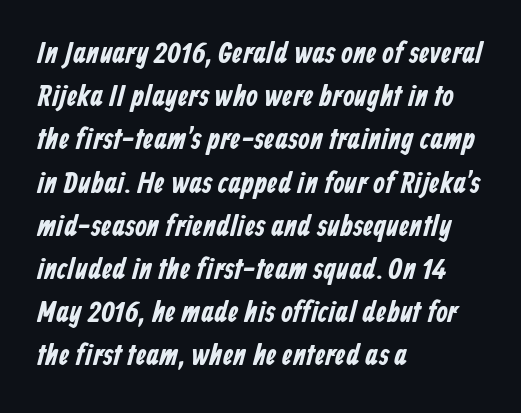
Q: Is the typeface a serif or a sans-serif typeface? A: Sans-serif.
Q: Is the text underlined? A: No.
Q: How is the paragraph aligned? A: Left-aligned.
Q: Is the spacing between letters normal or unusually wide? A: Normal.
Q: Is the spacing between lines tight, normal or loose? A: Normal.
Q: Width (condensed, normal, or wide)? A: Condensed.
Q: Stroke contrast? A: Low.
Q: x-height? A: Medium.
Q: Monospaced? A: No.
